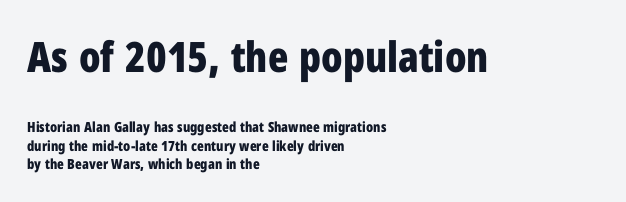
Q: Is the text bold? A: Yes.
Q: Is the text italic (slanted)? A: No, it is upright.
Q: Is the typeface a serif or a sans-serif typeface? A: Sans-serif.
Q: Is the text underlined? A: No.
Q: How is the paragraph aligned? A: Left-aligned.
Q: Is the spacing between letters normal or unusually wide? A: Normal.
Q: Is the spacing between lines tight, normal or loose? A: Normal.
Q: Which block of text is set in a larger size, the first (top) or the second (bottom)? A: The first (top) one.
Q: Width (condensed, normal, or wide)? A: Condensed.
Q: Stroke contrast? A: Low.
Q: x-height? A: Medium.
Q: Monospaced? A: No.
